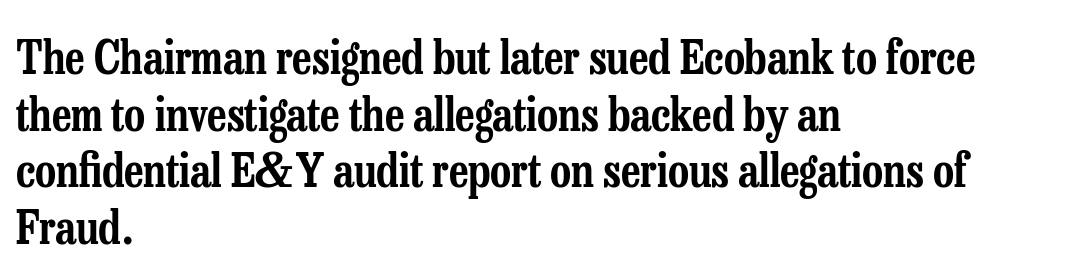
{"serif": "yes", "italic": "no", "width": "condensed", "stroke_contrast": "low", "x_height": "medium", "monospaced": "no", "underline": "no", "align": "left", "line_spacing_ratio": 1.23, "letter_spacing": "normal", "letter_spacing_em": 0.0, "glyph_px": 46}
